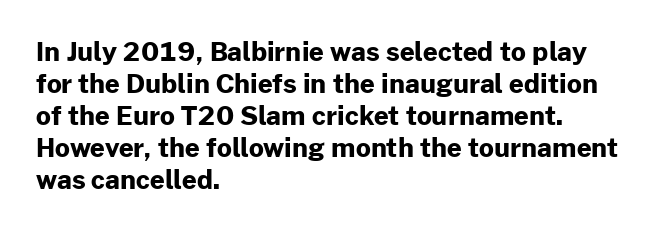
Alignment: flush left. A clean baseline with only descenders dipping below it. Vertical strokes here are truly vertical. Every letter is thick-stroked: bold, no question. A typesetter would call this zero additional tracking.
